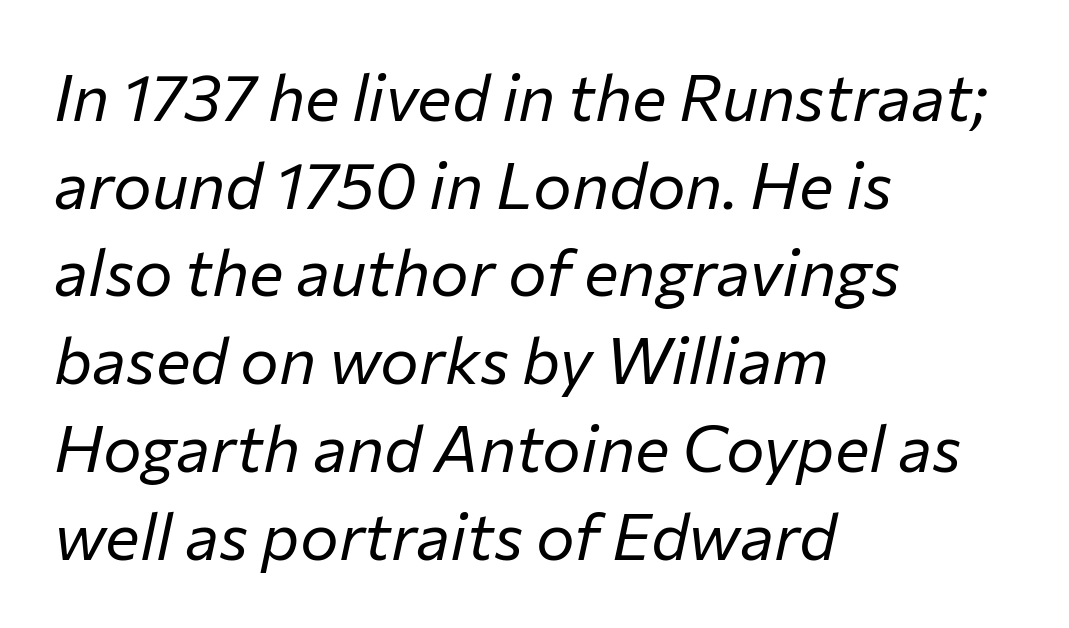
Q: Is the text bold? A: No.
Q: Is the text italic (slanted)? A: Yes, it leans right by about 12 degrees.
Q: Is the text underlined? A: No.
Q: How is the paragraph aligned? A: Left-aligned.
Q: Is the spacing between letters normal or unusually wide? A: Normal.
Q: Is the spacing between lines tight, normal or loose? A: Normal.
Q: Width (condensed, normal, or wide)? A: Normal.
Q: Stroke contrast? A: Low.
Q: x-height? A: Medium.
Q: Monospaced? A: No.
